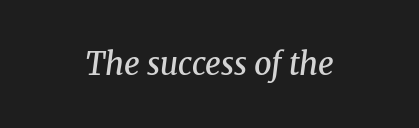
{"serif": "yes", "italic": "yes", "lean": "right", "slant_degrees": 8, "bold": "semi", "weight": "semibold", "width": "normal", "stroke_contrast": "medium", "x_height": "medium", "monospaced": "no", "underline": "no", "letter_spacing": "normal", "letter_spacing_em": 0.0, "glyph_px": 31}
